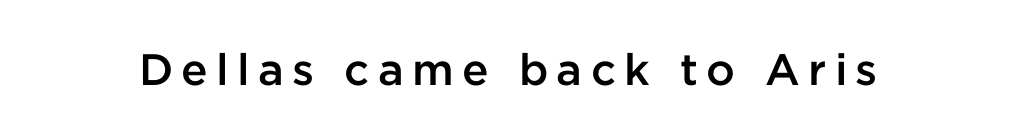
{"serif": "no", "italic": "no", "bold": "semi", "weight": "semibold", "width": "normal", "stroke_contrast": "low", "x_height": "medium", "monospaced": "no", "underline": "no", "glyph_px": 44}
